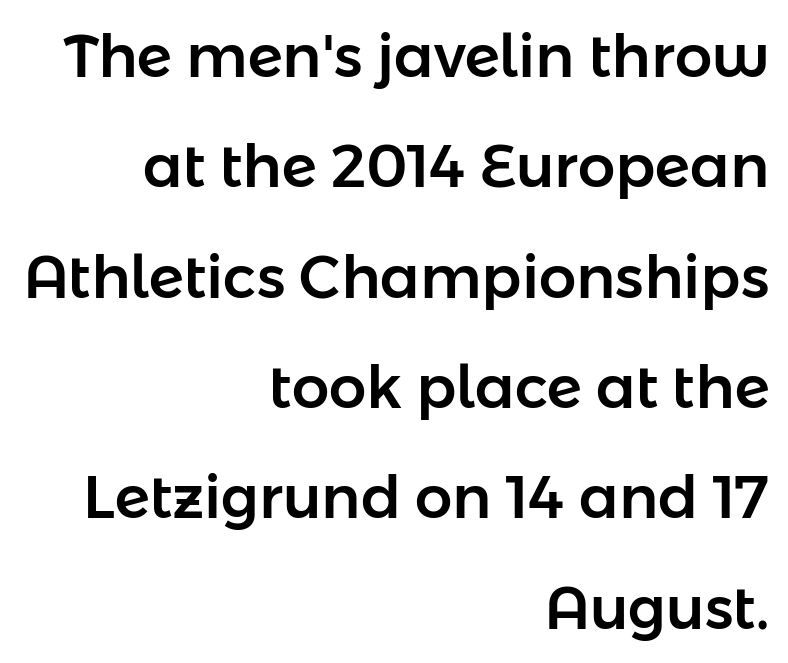
The image shows 59 px sans-serif type, upright; set right-aligned, line spacing 1.87x, normal letter spacing, not underlined; low stroke contrast and a medium x-height.
